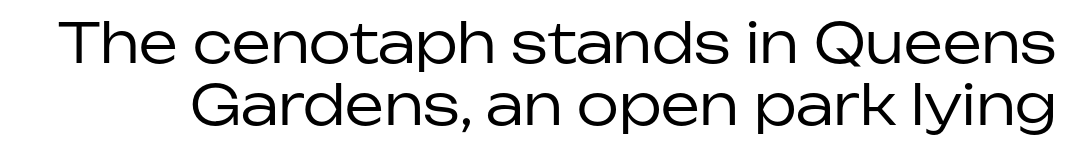
{"serif": "no", "italic": "no", "bold": "no", "weight": "regular", "width": "normal", "stroke_contrast": "low", "x_height": "medium", "monospaced": "no", "underline": "no", "line_spacing": "tight", "line_spacing_ratio": 1.12, "letter_spacing": "normal", "letter_spacing_em": 0.0, "glyph_px": 55}
